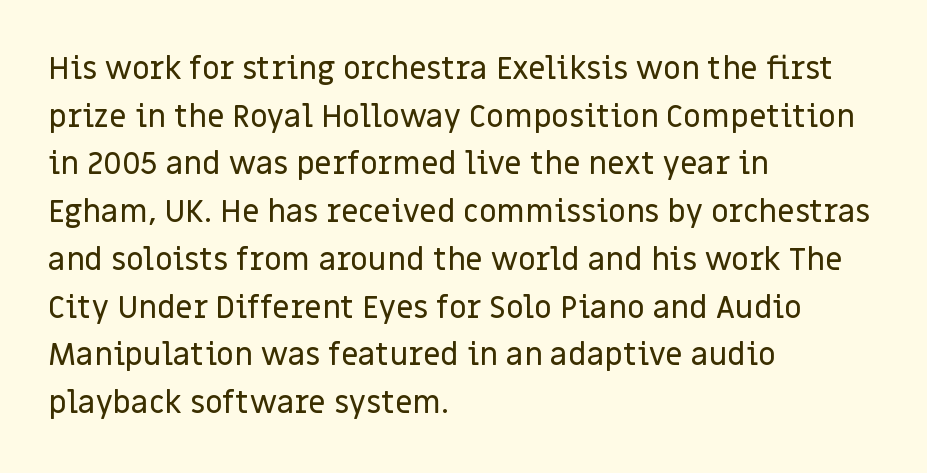
{"serif": "no", "italic": "no", "width": "normal", "stroke_contrast": "low", "x_height": "large", "monospaced": "no", "underline": "no", "align": "left", "line_spacing": "normal", "line_spacing_ratio": 1.54, "letter_spacing": "normal", "letter_spacing_em": 0.0, "glyph_px": 31}
